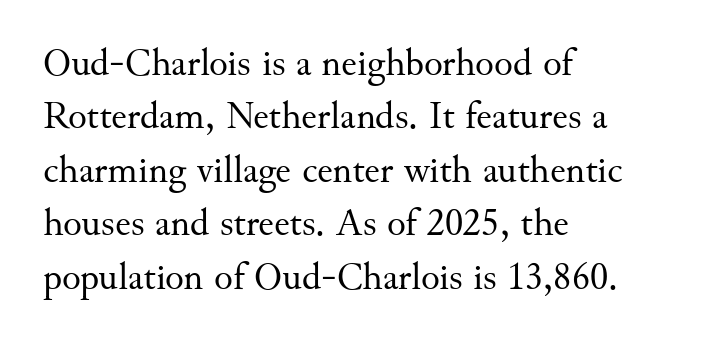
Think of a printed novel: that variable character pitch is what you see here. Is the stroke heavy? The answer is a plain regular-or-lighter. Honestly, there is no underline to notice here at all. A roman cut, with each character standing at attention. Each letter's strokes conclude with small projecting serifs. The passage is arranged the way most books set body copy — flush left.
